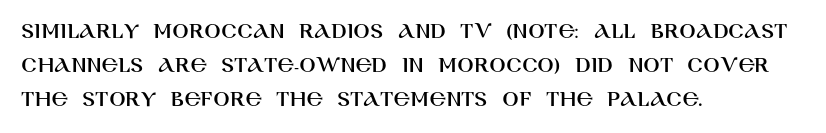
The image shows 24 px text type, upright; set left-aligned, normal line spacing (1.42x), normal letter spacing, not underlined.
